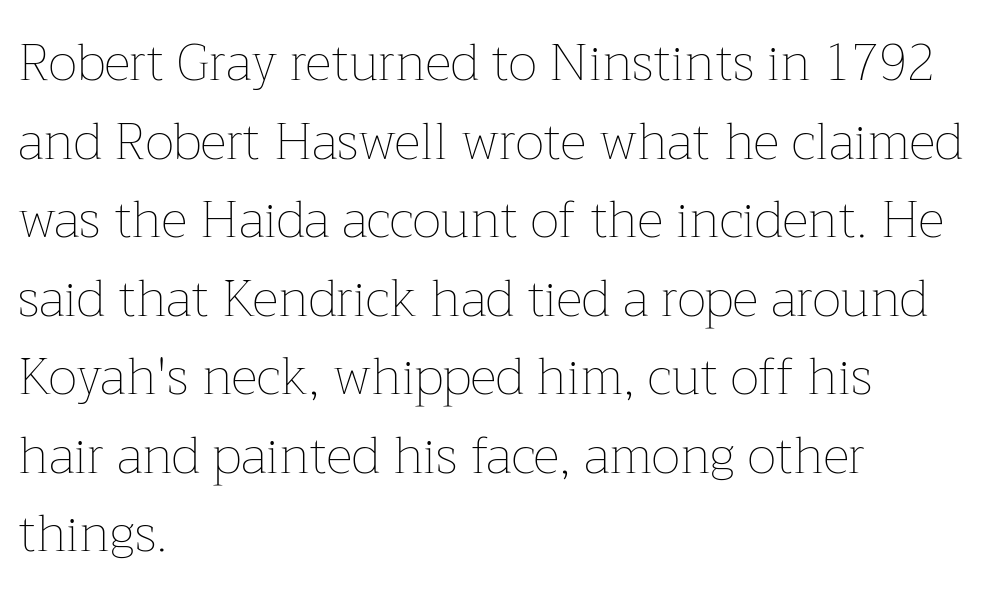
Q: Is the text bold? A: No.
Q: Is the text italic (slanted)? A: No, it is upright.
Q: Is the text underlined? A: No.
Q: How is the paragraph aligned? A: Left-aligned.
Q: Is the spacing between letters normal or unusually wide? A: Normal.
Q: Is the spacing between lines tight, normal or loose? A: Normal.
Q: Width (condensed, normal, or wide)? A: Normal.
Q: Stroke contrast? A: Low.
Q: x-height? A: Medium.
Q: Monospaced? A: No.
